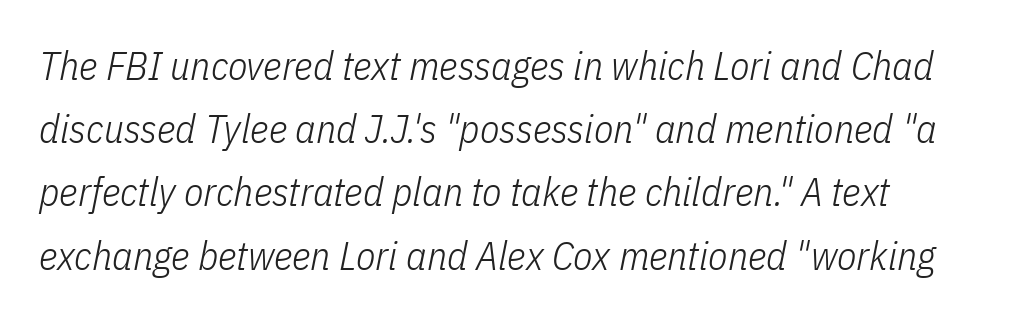
{"italic": "yes", "lean": "right", "slant_degrees": 11, "bold": "no", "weight": "light", "width": "condensed", "stroke_contrast": "low", "x_height": "medium", "monospaced": "no", "underline": "no", "line_spacing": "normal", "line_spacing_ratio": 1.58, "letter_spacing": "normal", "letter_spacing_em": 0.0, "glyph_px": 40}
